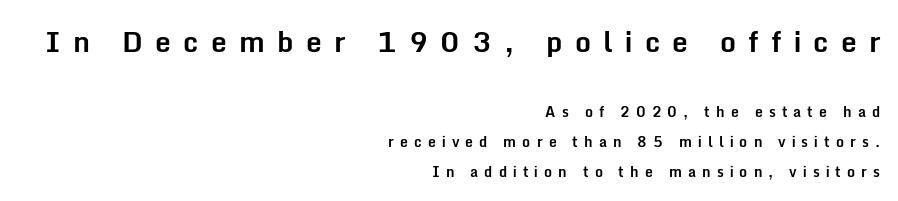
Decoration check: the copy has no underline. Thick stems and heavy bowls — unmistakably bold. Rendered with straight, roman letterforms. Right-aligned paragraph, ragged on the left. Regarding leading, the lines here are spaced well apart. Compare the two chunks: the upper has the greater cap height.
